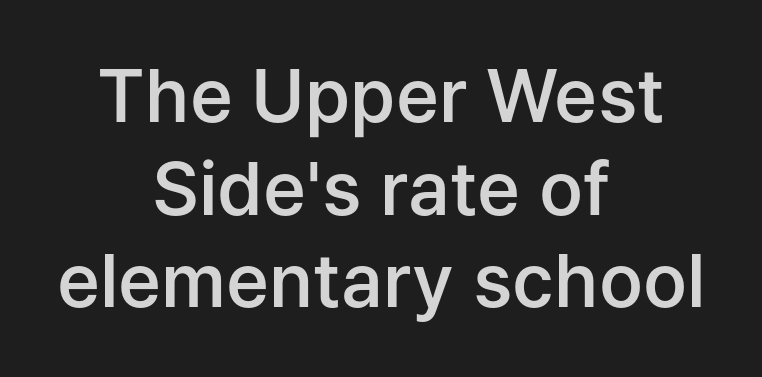
{"serif": "no", "italic": "no", "bold": "semi", "weight": "semibold", "width": "normal", "stroke_contrast": "low", "x_height": "medium", "monospaced": "no", "underline": "no", "align": "center", "line_spacing": "normal", "line_spacing_ratio": 1.27, "letter_spacing": "normal", "letter_spacing_em": 0.0, "glyph_px": 73}
